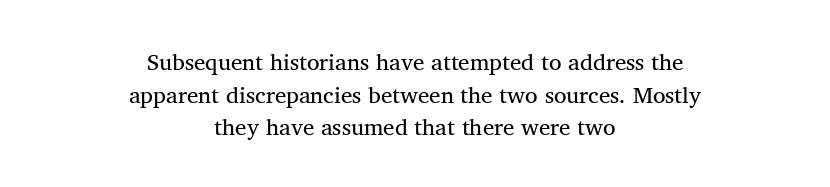
Compared with typical body copy, the letter spacing here is the same. The weight tops out at a normal text grade. Vertical strokes here are truly vertical. The foot of each line stays bare and open. Short and long lines alike share a common midpoint.
